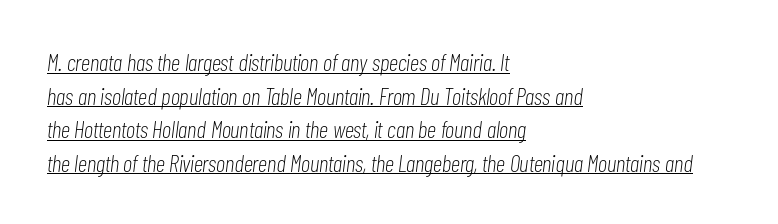
The image shows 24 px text type, italic (leaning right); set left-aligned, normal line spacing (1.4x), normal letter spacing, underlined.
